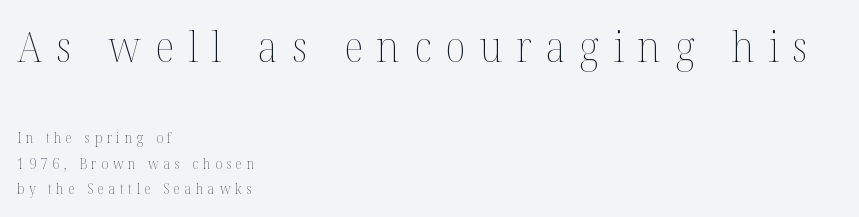
Q: Is the text bold? A: No.
Q: Is the text italic (slanted)? A: No, it is upright.
Q: Is the text underlined? A: No.
Q: How is the paragraph aligned? A: Left-aligned.
Q: Is the spacing between letters normal or unusually wide? A: Unusually wide.
Q: Which block of text is set in a larger size, the first (top) or the second (bottom)? A: The first (top) one.
Q: Width (condensed, normal, or wide)? A: Normal.
Q: Stroke contrast? A: Medium.
Q: x-height? A: Medium.
Q: Monospaced? A: No.
